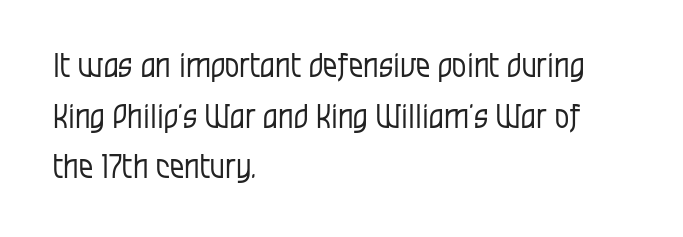
Q: Is the text bold? A: No.
Q: Is the text italic (slanted)? A: No, it is upright.
Q: Is the typeface a serif or a sans-serif typeface? A: Sans-serif.
Q: Is the text underlined? A: No.
Q: How is the paragraph aligned? A: Left-aligned.
Q: Is the spacing between letters normal or unusually wide? A: Normal.
Q: Is the spacing between lines tight, normal or loose? A: Normal.
Q: Width (condensed, normal, or wide)? A: Condensed.
Q: Stroke contrast? A: Low.
Q: x-height? A: Large.
Q: Monospaced? A: No.
